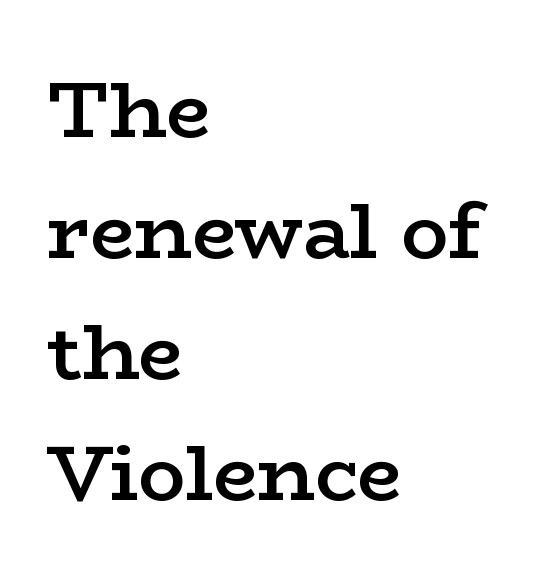
The image shows 79 px semibold, wide serif type, upright; set left-aligned, normal line spacing (1.53x), normal letter spacing, not underlined; low stroke contrast and a medium x-height.
